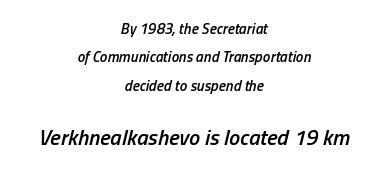
The rendering enlarges the type as you move from the upper chunk to the lower. Nothing unusual about the tracking: characters are spaced as the font intends. The strip under each line holds only bare page. Yep, that's italic — everything's leaning. How heavy is the stroke? Medium-heavy — a semibold, shy of bold. Honestly, the rows look like they've been pulled way apart.
